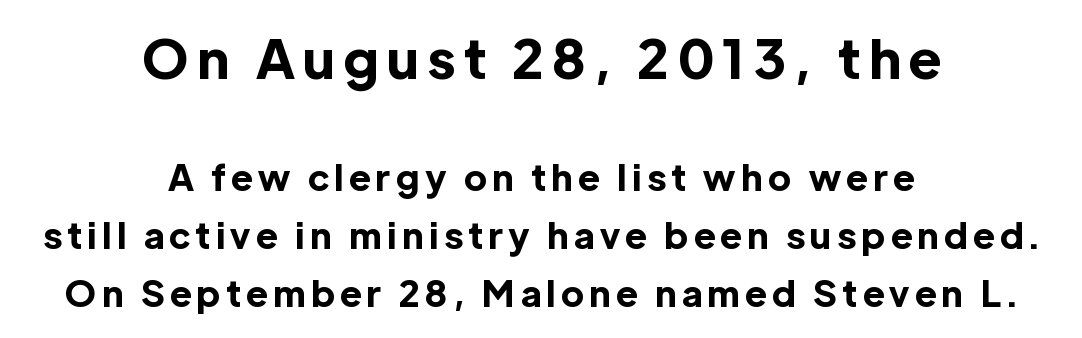
The image shows 54 px bold sans-serif type, upright; set centered, normal line spacing (1.62x), not underlined; the first (top) block is 1.5x larger; a medium x-height.
